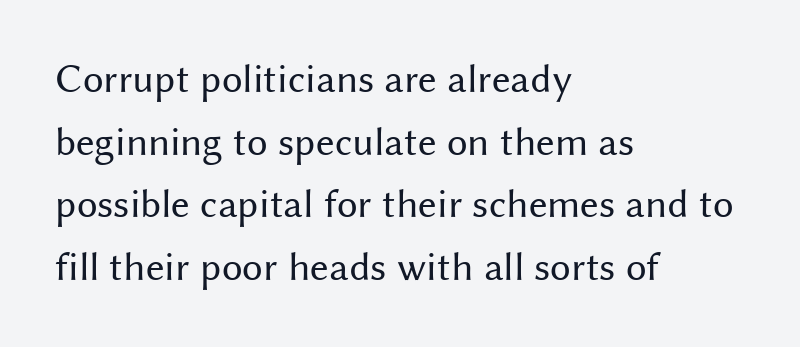
{"serif": "no", "italic": "no", "bold": "no", "weight": "regular", "width": "normal", "stroke_contrast": "medium", "x_height": "medium", "monospaced": "no", "underline": "no", "align": "left", "line_spacing": "normal", "line_spacing_ratio": 1.53, "letter_spacing": "normal", "letter_spacing_em": 0.0, "glyph_px": 41}
